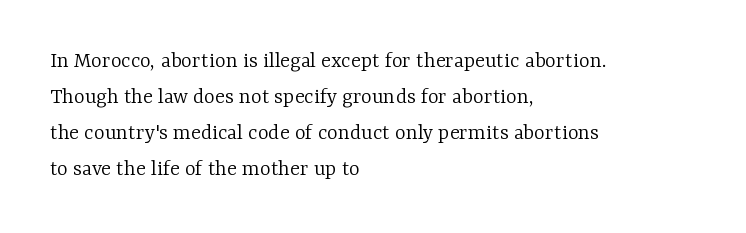
Q: Is the text bold? A: No.
Q: Is the text italic (slanted)? A: No, it is upright.
Q: Is the text underlined? A: No.
Q: How is the paragraph aligned? A: Left-aligned.
Q: Is the spacing between letters normal or unusually wide? A: Normal.
Q: Is the spacing between lines tight, normal or loose? A: Normal.
